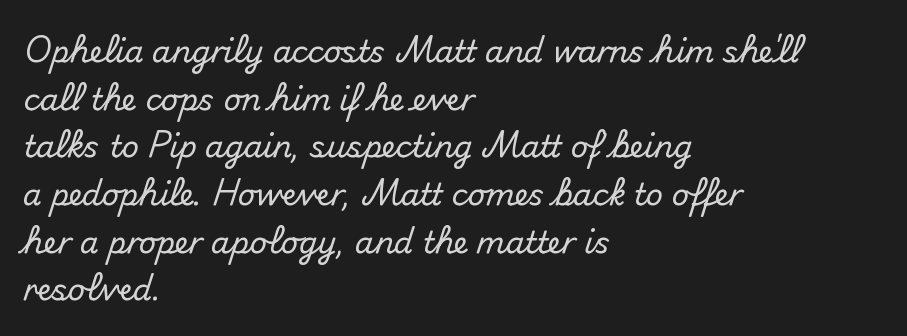
{"serif": "no", "width": "normal", "stroke_contrast": "medium", "x_height": "small", "monospaced": "no", "underline": "no", "align": "left", "line_spacing": "normal", "line_spacing_ratio": 1.59, "letter_spacing": "normal", "letter_spacing_em": 0.0, "glyph_px": 30}
